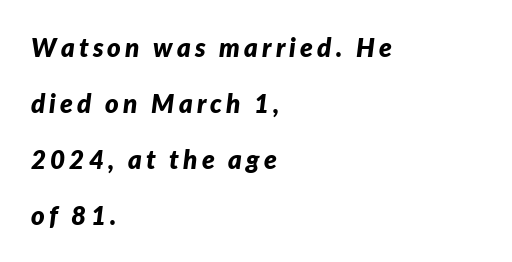
{"italic": "yes", "lean": "right", "slant_degrees": 7, "bold": "yes", "underline": "no", "align": "left", "line_spacing": "loose", "line_spacing_ratio": 2.15, "glyph_px": 26}
